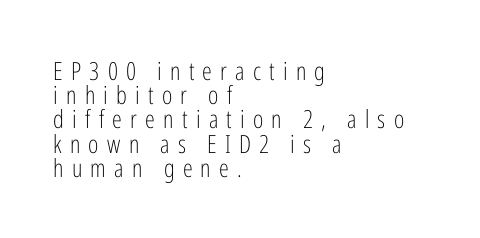
The image shows 25 px text type, upright; set left-aligned, tight line spacing (0.97x), unusually wide letter spacing (+0.33 em), not underlined.
